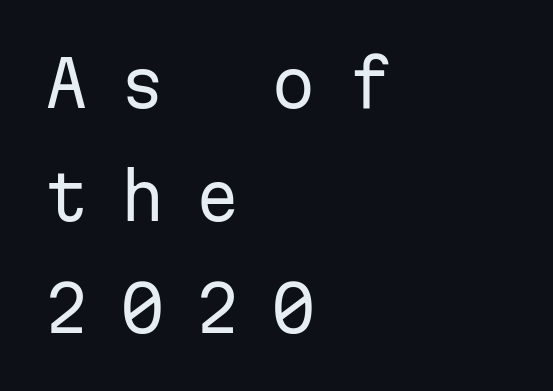
The image shows 64 px regular-weight sans-serif type, upright, monospaced; set left-aligned, line spacing 1.76x, unusually wide letter spacing (+0.48 em), not underlined; low stroke contrast and a medium x-height.
